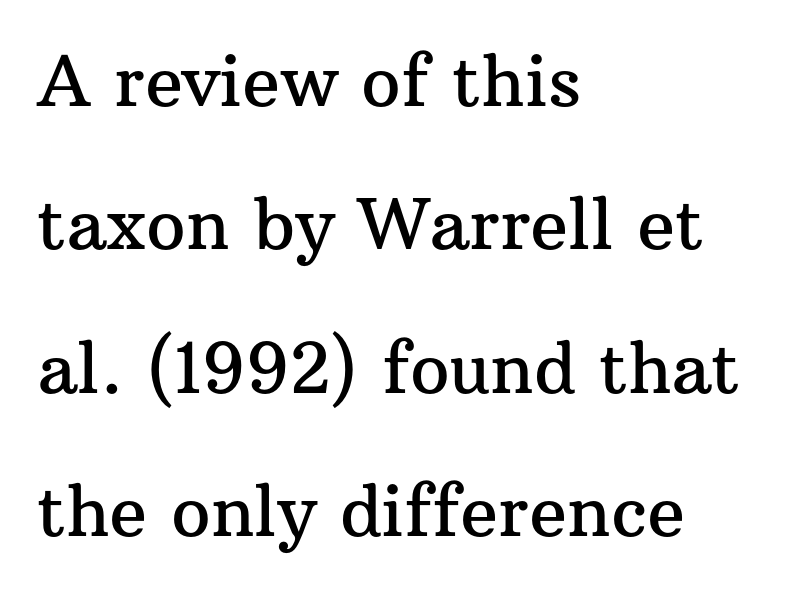
Italic: no, the glyphs are upright roman. Clear beneath every line of the passage. Each line starts at the same left margin while the right side varies. Vertical spacing — loose.
